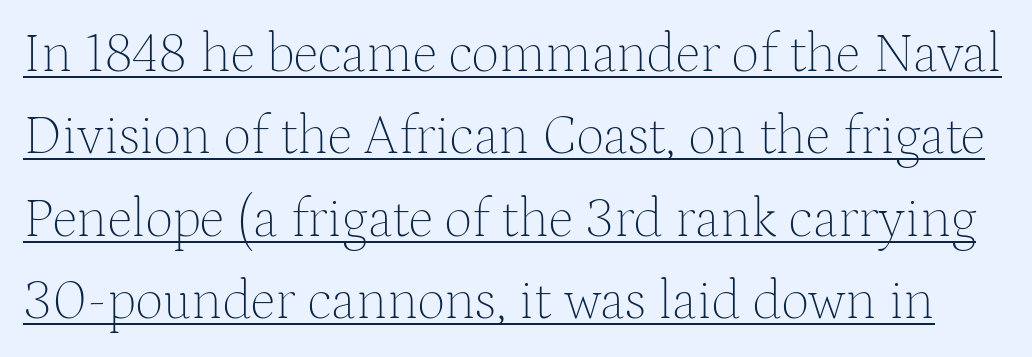
Q: Is the text bold? A: No.
Q: Is the text italic (slanted)? A: No, it is upright.
Q: Is the typeface a serif or a sans-serif typeface? A: Serif.
Q: Is the text underlined? A: Yes.
Q: Is the spacing between letters normal or unusually wide? A: Normal.
Q: Is the spacing between lines tight, normal or loose? A: Normal.
Q: Width (condensed, normal, or wide)? A: Normal.
Q: Stroke contrast? A: Medium.
Q: x-height? A: Medium.
Q: Monospaced? A: No.
